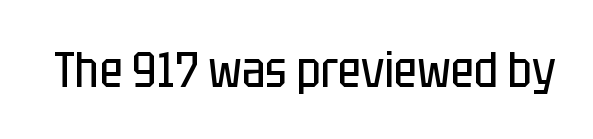
Q: Is the text bold? A: No.
Q: Is the text italic (slanted)? A: No, it is upright.
Q: Is the typeface a serif or a sans-serif typeface? A: Sans-serif.
Q: Is the text underlined? A: No.
Q: Is the spacing between letters normal or unusually wide? A: Normal.
Q: Width (condensed, normal, or wide)? A: Condensed.
Q: Stroke contrast? A: Low.
Q: x-height? A: Large.
Q: Monospaced? A: No.
